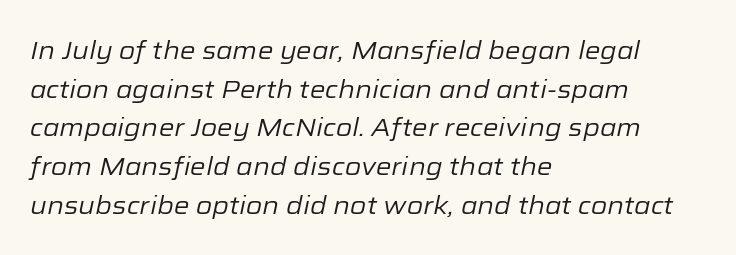
Q: Is the text bold? A: No.
Q: Is the text italic (slanted)? A: Yes, it leans right by about 12 degrees.
Q: Is the text underlined? A: No.
Q: How is the paragraph aligned? A: Left-aligned.
Q: Is the spacing between letters normal or unusually wide? A: Normal.
Q: Is the spacing between lines tight, normal or loose? A: Normal.
